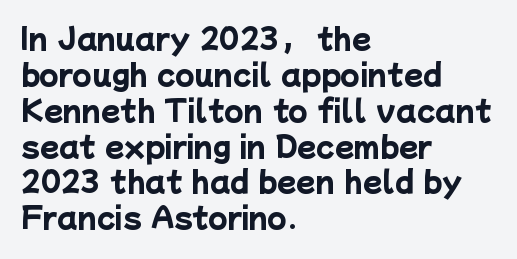
{"serif": "no", "bold": "yes", "weight": "heavy", "width": "normal", "stroke_contrast": "low", "x_height": "medium", "monospaced": "no", "underline": "no", "align": "left", "line_spacing": "normal", "line_spacing_ratio": 1.28, "letter_spacing": "normal", "letter_spacing_em": 0.0, "glyph_px": 28}
